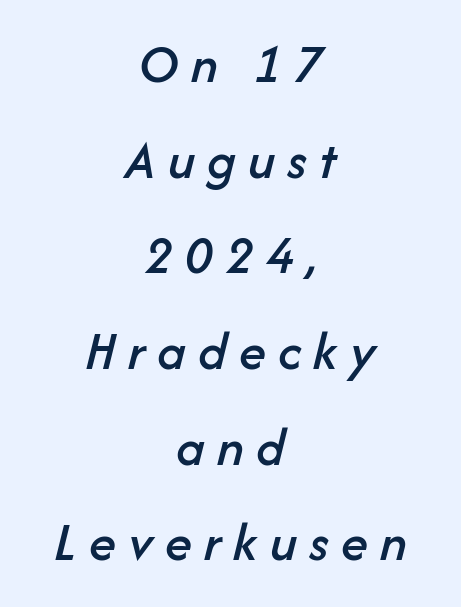
The image shows 55 px text type, italic (leaning right); set centered, line spacing 1.74x, unusually wide letter spacing (+0.22 em), not underlined; low stroke contrast and a medium x-height.
